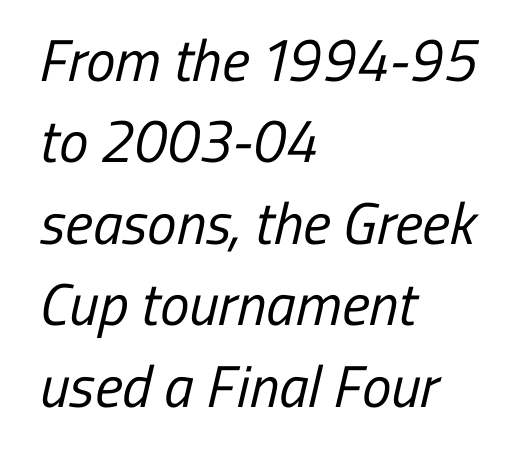
Letter spacing: default. A typesetter would call this leading conventional body-copy spacing. Bare-footed words on every line. Line beginnings align vertically; line endings do not. The passage shown is typeset with a sans-serif family. Weight class: somewhere from thin through regular.
